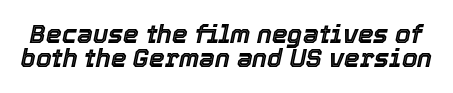
Observe the ordinary spacing: letters are neighbours, not strangers. No word sits above an underline. Reading down the column, the eye jumps only a short way to each next line. If you drew a line through each stem, it would be angled.
